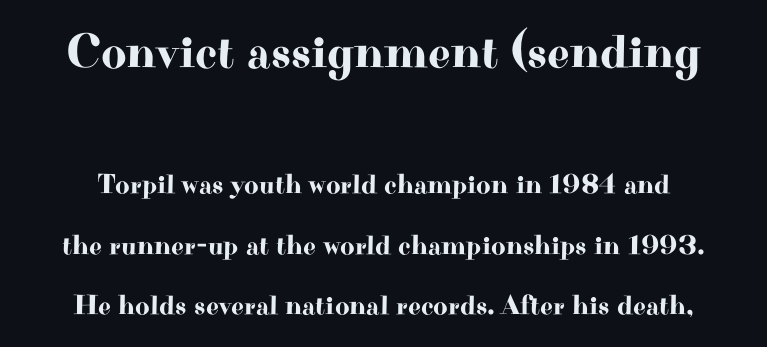
{"serif": "yes", "italic": "no", "width": "wide", "stroke_contrast": "high", "x_height": "small", "monospaced": "no", "underline": "no", "line_spacing": "loose", "line_spacing_ratio": 2.16, "letter_spacing": "normal", "letter_spacing_em": 0.0, "larger_block": "first", "size_ratio": 1.75, "glyph_px": 49}
